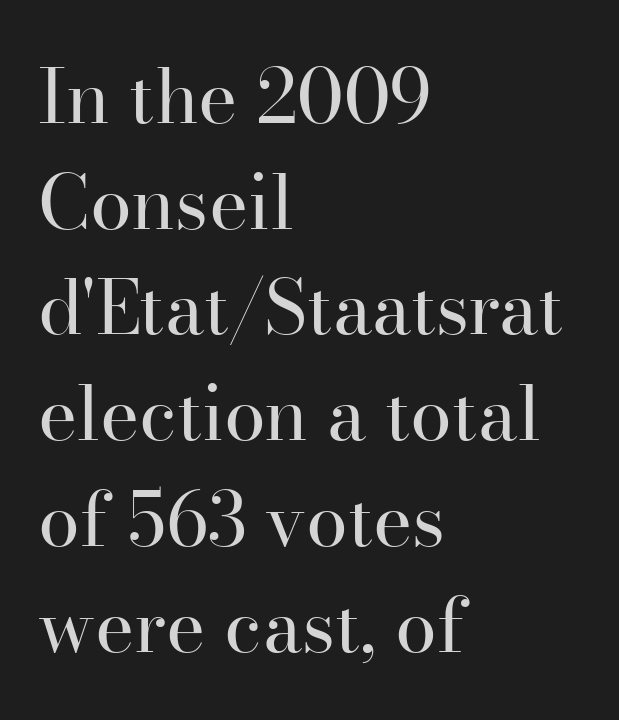
Unmarked baselines from the first word to the last. How are the letters spaced? Ordinarily, with no added tracking. Bold? No — there's no thickening of the strokes. Type style note: has serifs. One glance says typical: line gaps are just what's usual. Varying glyph widths throughout — classic text-font behaviour.
